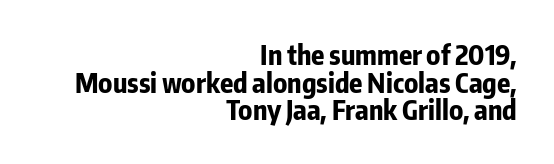
The image shows 27 px bold type, upright; set right-aligned, tight line spacing (1.02x), normal letter spacing, not underlined.
